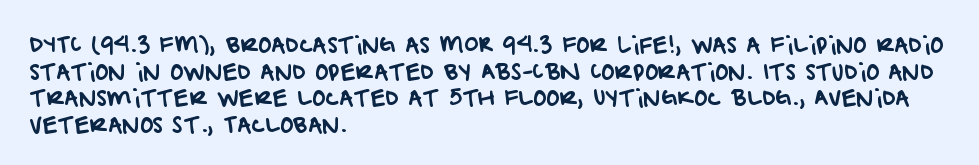
Left-aligned paragraph, ragged on the right. Descenders are the only things crossing below the line. A typesetter would call this zero additional tracking.
